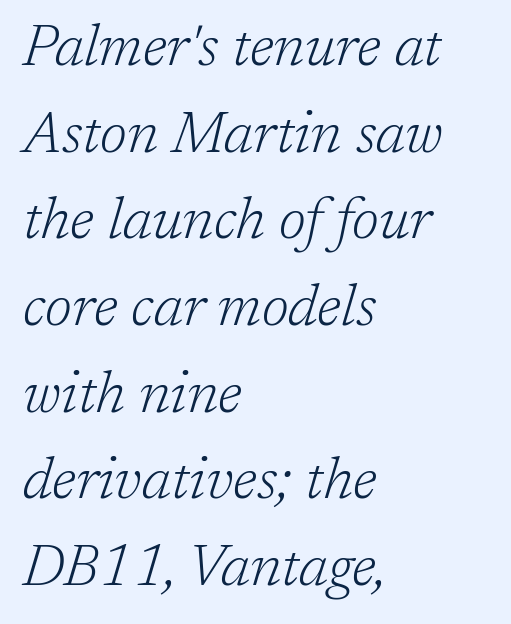
Q: Is the text bold? A: No.
Q: Is the text italic (slanted)? A: Yes, it leans right by about 17 degrees.
Q: Is the typeface a serif or a sans-serif typeface? A: Serif.
Q: Is the text underlined? A: No.
Q: How is the paragraph aligned? A: Left-aligned.
Q: Is the spacing between letters normal or unusually wide? A: Normal.
Q: Is the spacing between lines tight, normal or loose? A: Normal.
Q: Width (condensed, normal, or wide)? A: Normal.
Q: Stroke contrast? A: Low.
Q: x-height? A: Medium.
Q: Monospaced? A: No.
